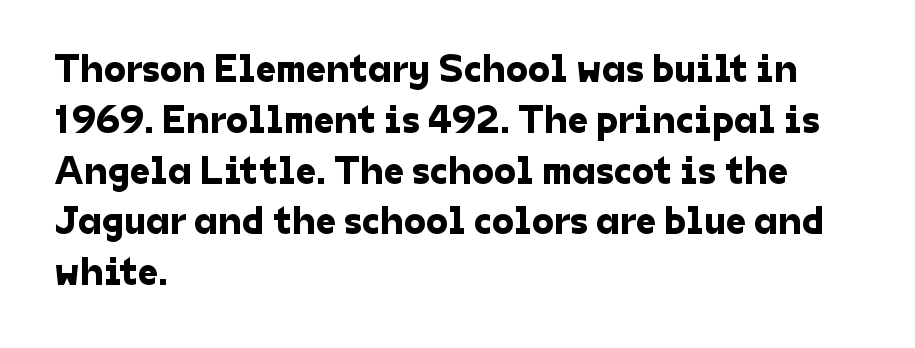
In CSS terms this would be text-align: left. In terms of letterspacing, this is plain default setting. This sample uses a sans-serif face. The block of text has a typical density, with ordinary space between rows.
